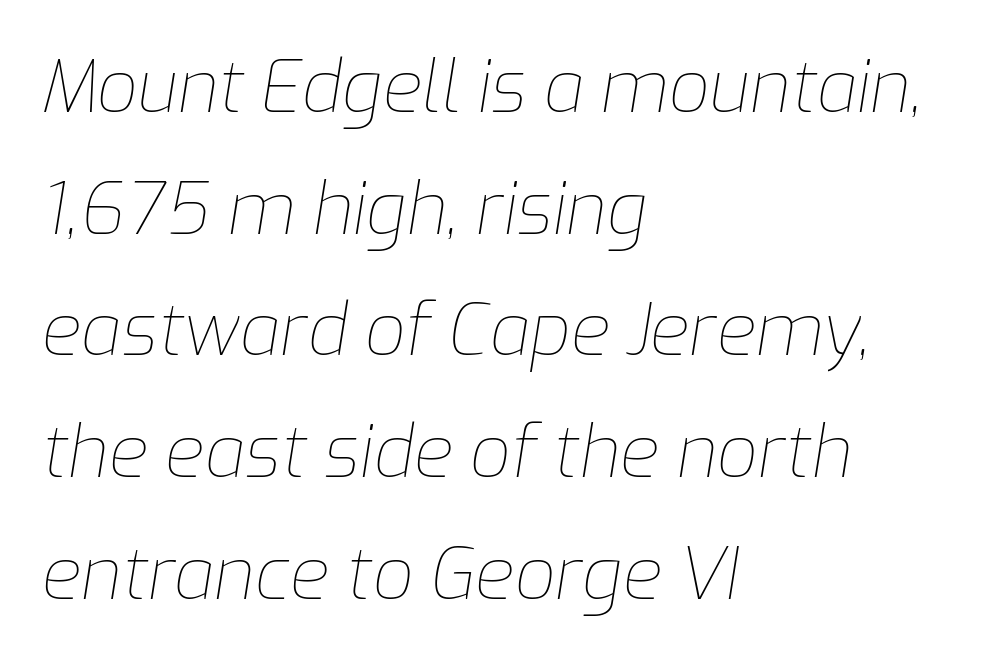
Q: Is the text bold? A: No.
Q: Is the text italic (slanted)? A: Yes, it leans right by about 9 degrees.
Q: Is the text underlined? A: No.
Q: How is the paragraph aligned? A: Left-aligned.
Q: Is the spacing between letters normal or unusually wide? A: Normal.
Q: Is the spacing between lines tight, normal or loose? A: Normal.
Q: Width (condensed, normal, or wide)? A: Normal.
Q: Stroke contrast? A: Low.
Q: x-height? A: Medium.
Q: Monospaced? A: No.
